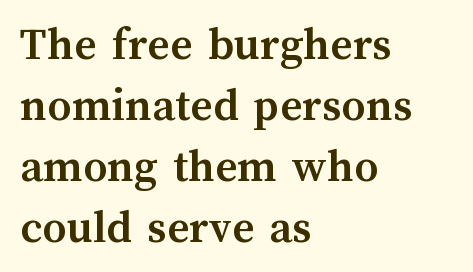
Q: Is the text bold? A: Yes.
Q: Is the text italic (slanted)? A: No, it is upright.
Q: Is the text underlined? A: No.
Q: How is the paragraph aligned? A: Left-aligned.
Q: Is the spacing between letters normal or unusually wide? A: Normal.
Q: Is the spacing between lines tight, normal or loose? A: Normal.
Q: Width (condensed, normal, or wide)? A: Normal.
Q: Stroke contrast? A: Medium.
Q: x-height? A: Medium.
Q: Monospaced? A: No.
